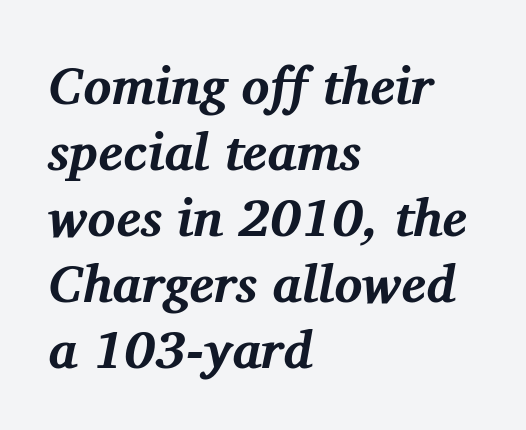
Classification — serif. A typesetter would mark this as italic. Each row of text sits above clean, open space. Chunky letters — that's bold for sure. Inter-character spacing is left at the font's built-in metrics.
